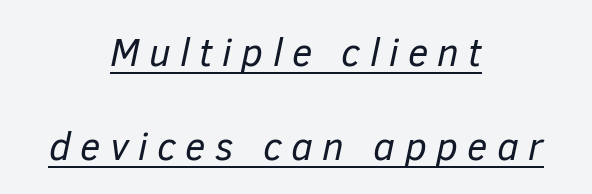
Q: Is the text bold? A: No.
Q: Is the text italic (slanted)? A: Yes, it leans right by about 12 degrees.
Q: Is the text underlined? A: Yes.
Q: How is the paragraph aligned? A: Centered.
Q: Is the spacing between letters normal or unusually wide? A: Unusually wide.
Q: Is the spacing between lines tight, normal or loose? A: Loose.
Q: Width (condensed, normal, or wide)? A: Normal.
Q: Stroke contrast? A: Low.
Q: x-height? A: Medium.
Q: Monospaced? A: No.
